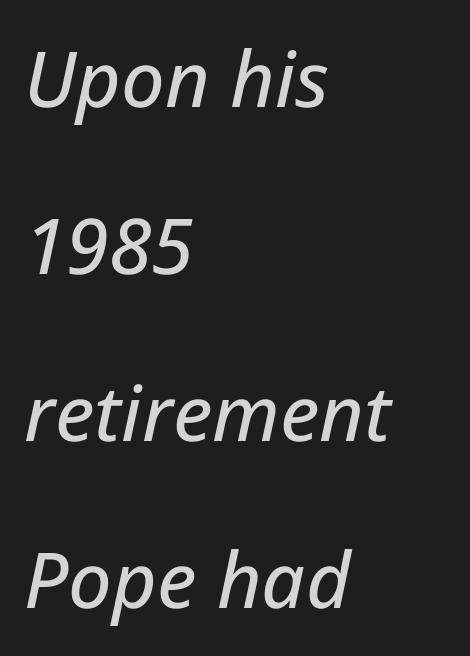
Q: Is the text italic (slanted)? A: Yes, it leans right by about 12 degrees.
Q: Is the text underlined? A: No.
Q: How is the paragraph aligned? A: Left-aligned.
Q: Is the spacing between letters normal or unusually wide? A: Normal.
Q: Is the spacing between lines tight, normal or loose? A: Loose.
Q: Width (condensed, normal, or wide)? A: Normal.
Q: Stroke contrast? A: Low.
Q: x-height? A: Medium.
Q: Monospaced? A: No.
